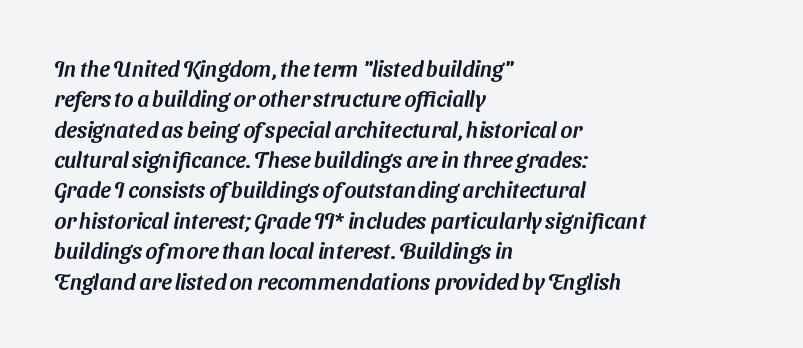
The image shows 22 px text type; set left-aligned, normal line spacing (1.38x), normal letter spacing, not underlined.
